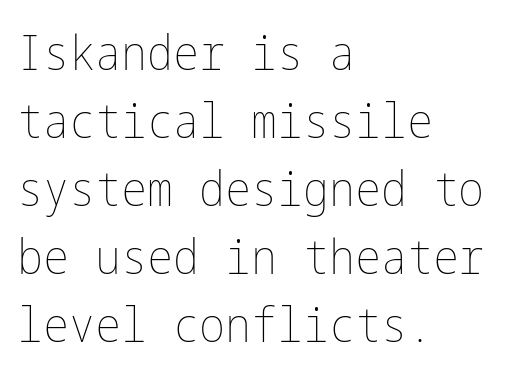
{"italic": "no", "bold": "no", "weight": "thin", "width": "condensed", "stroke_contrast": "low", "x_height": "medium", "underline": "no", "align": "left", "line_spacing": "normal", "line_spacing_ratio": 1.39, "letter_spacing": "normal", "letter_spacing_em": 0.0, "glyph_px": 49}
